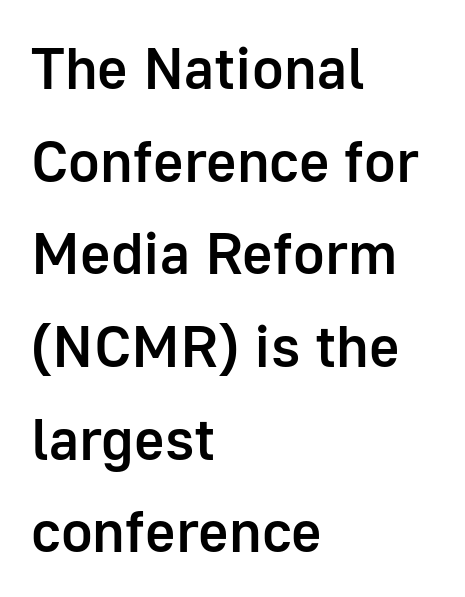
{"serif": "no", "italic": "no", "bold": "semi", "weight": "semibold", "width": "normal", "stroke_contrast": "low", "x_height": "medium", "monospaced": "no", "underline": "no", "align": "left", "line_spacing": "normal", "line_spacing_ratio": 1.57, "letter_spacing": "normal", "letter_spacing_em": 0.0, "glyph_px": 59}
